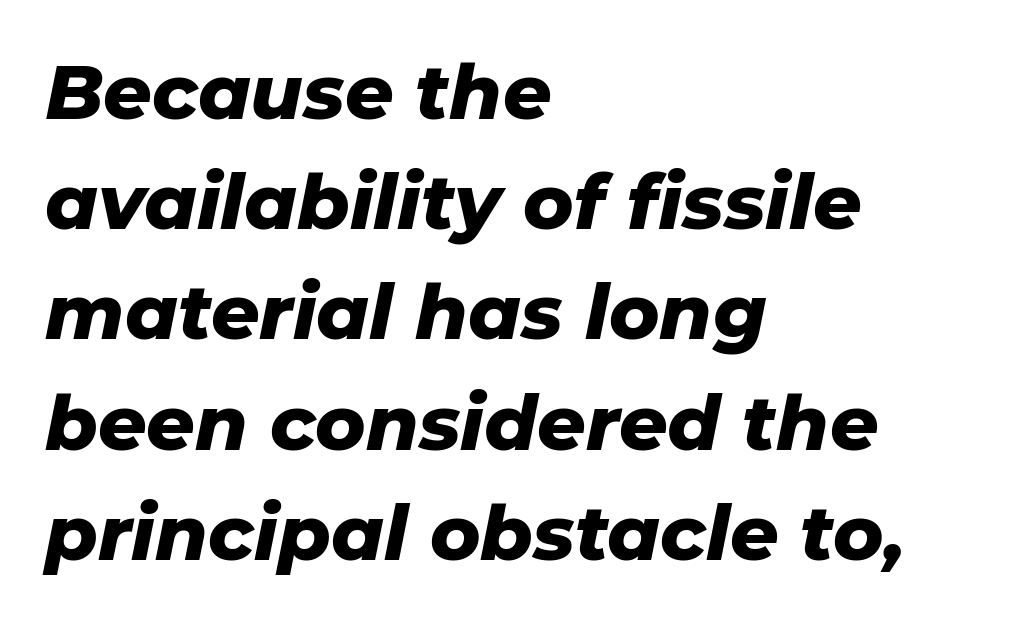
Q: Is the text bold? A: Yes.
Q: Is the text italic (slanted)? A: Yes, it leans right by about 11 degrees.
Q: Is the text underlined? A: No.
Q: How is the paragraph aligned? A: Left-aligned.
Q: Is the spacing between letters normal or unusually wide? A: Normal.
Q: Is the spacing between lines tight, normal or loose? A: Normal.
Q: Width (condensed, normal, or wide)? A: Normal.
Q: Stroke contrast? A: Low.
Q: x-height? A: Medium.
Q: Monospaced? A: No.
